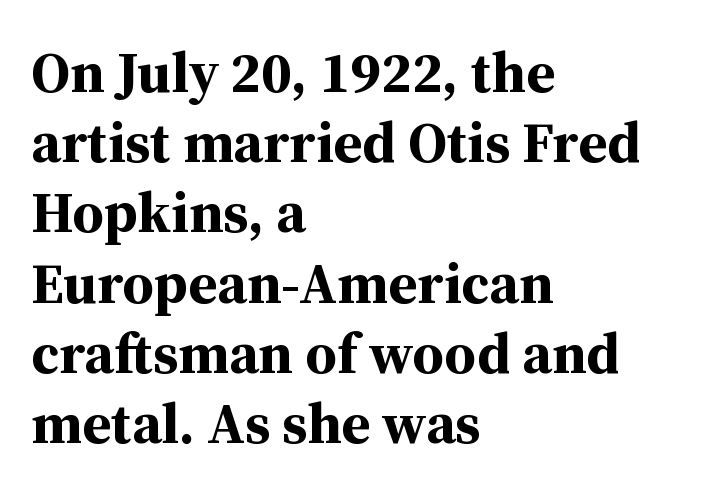
{"serif": "yes", "italic": "no", "bold": "yes", "weight": "bold", "width": "normal", "stroke_contrast": "medium", "x_height": "medium", "monospaced": "no", "underline": "no", "align": "left", "line_spacing_ratio": 1.21, "letter_spacing": "normal", "letter_spacing_em": 0.0, "glyph_px": 58}
